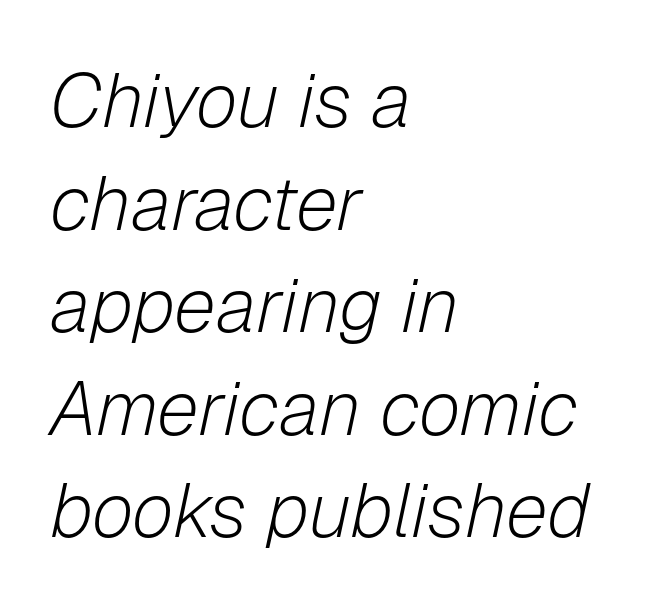
The image shows 76 px light type, italic (leaning right); set left-aligned, normal line spacing (1.35x), normal letter spacing, not underlined; low stroke contrast and a medium x-height.
